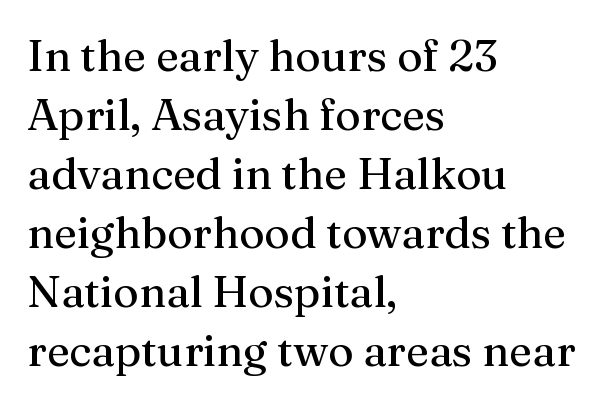
Q: Is the text bold? A: No.
Q: Is the text italic (slanted)? A: No, it is upright.
Q: Is the typeface a serif or a sans-serif typeface? A: Serif.
Q: Is the text underlined? A: No.
Q: How is the paragraph aligned? A: Left-aligned.
Q: Is the spacing between letters normal or unusually wide? A: Normal.
Q: Is the spacing between lines tight, normal or loose? A: Normal.
Q: Width (condensed, normal, or wide)? A: Normal.
Q: Stroke contrast? A: Medium.
Q: x-height? A: Medium.
Q: Monospaced? A: No.
